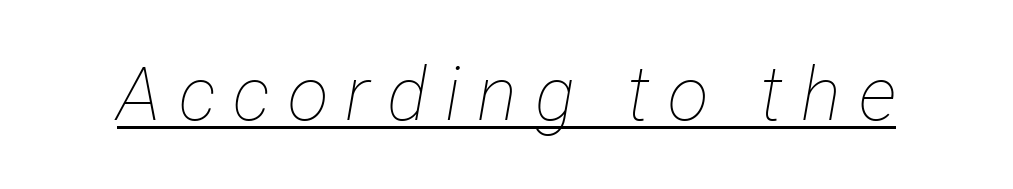
{"italic": "yes", "lean": "right", "slant_degrees": 12, "bold": "no", "weight": "thin", "width": "condensed", "stroke_contrast": "low", "x_height": "medium", "monospaced": "no", "underline": "yes", "letter_spacing": "wide", "letter_spacing_em": 0.23, "glyph_px": 75}
